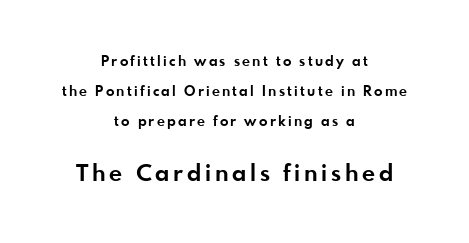
{"italic": "no", "bold": "yes", "underline": "no", "align": "center", "line_spacing": "loose", "line_spacing_ratio": 2.14, "larger_block": "second", "size_ratio": 1.64, "glyph_px": 23}
